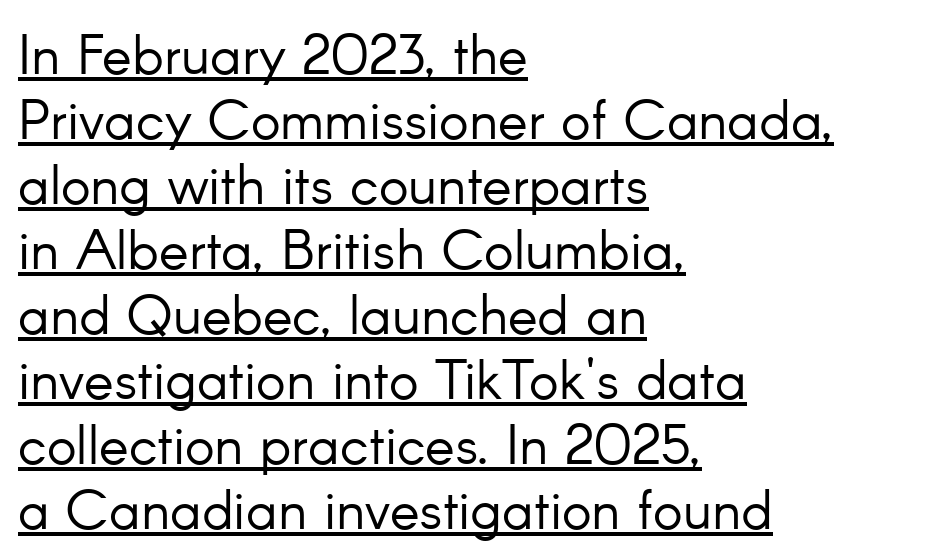
A student would call this left alignment; a typographer would say flush left, rag right. The text was rendered using a sans face with plain stroke endings. What stands out about the letter spacing? Nothing — it is the standard amount. Note the varied advance widths — an 'i' is clearly narrower than an 'm'.
